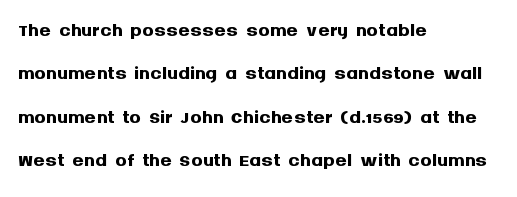
Q: Is the text bold? A: Yes.
Q: Is the text italic (slanted)? A: No, it is upright.
Q: Is the typeface a serif or a sans-serif typeface? A: Sans-serif.
Q: Is the text underlined? A: No.
Q: How is the paragraph aligned? A: Left-aligned.
Q: Is the spacing between letters normal or unusually wide? A: Normal.
Q: Is the spacing between lines tight, normal or loose? A: Normal.
Q: Width (condensed, normal, or wide)? A: Normal.
Q: Stroke contrast? A: Medium.
Q: x-height? A: Large.
Q: Monospaced? A: No.
